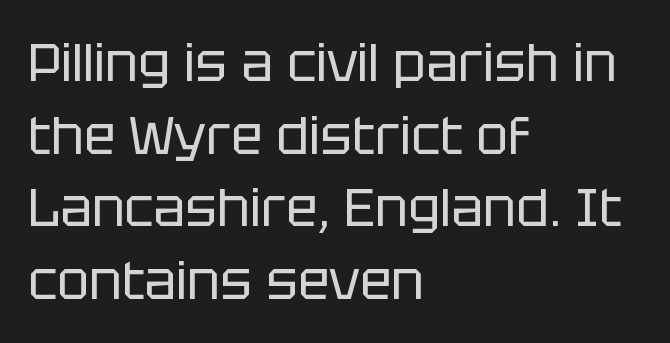
The image shows 53 px regular-weight sans-serif type, upright; set left-aligned, normal line spacing (1.37x), normal letter spacing, not underlined; low stroke contrast and a large x-height.
